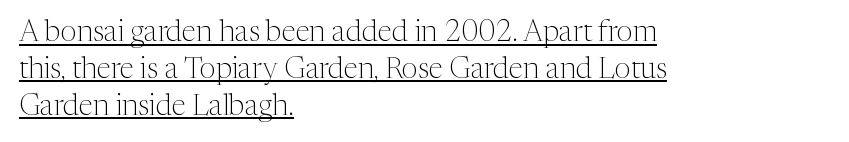
Do the characters align in a grid? No, the font is proportional. Check where the strokes stop: tiny serifs finish them off. Caption: lettering with a line underneath. Each word holds together tightly as a unit, with standard inter-letter gaps. Reading down the block, your eye returns to a fixed left position each line. Nothing heavy about these letters — not bold at all.
